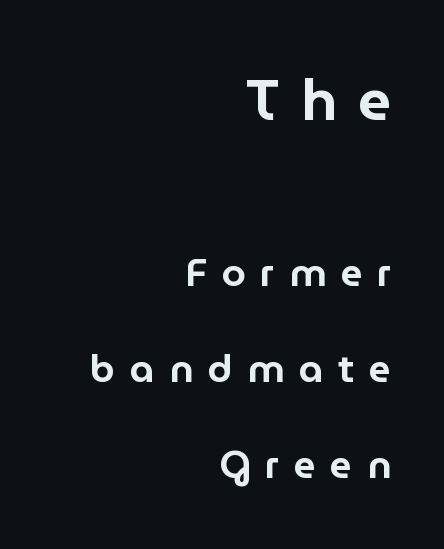
Plain, unruled lines of type. Widely set lines give the paragraph a tall, airy silhouette. Observe the absence of serifs on each vertical stroke in this sample. The horizontal fit of the characters is loose and conspicuously gappy. Is the block centered? No — it sits flush against the right margin.
